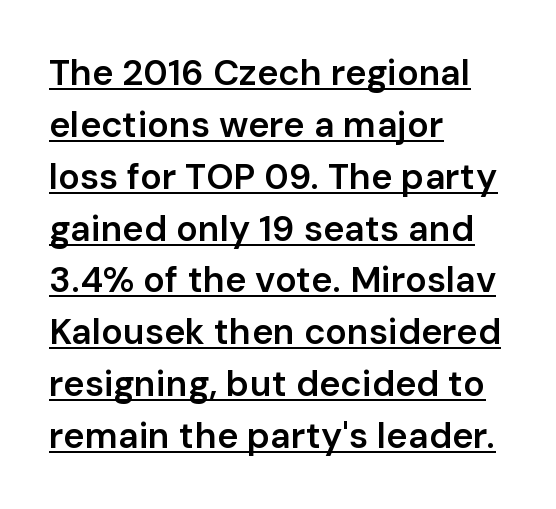
A typesetter would call this proportional, since set widths differ per character. Upright lettering throughout. Stems and bowls a touch heavier than normal — semibold. A rule runs beneath these lines of type. A typesetter would call this leading conventional body-copy spacing. The passage shown has conventional tracking throughout.
